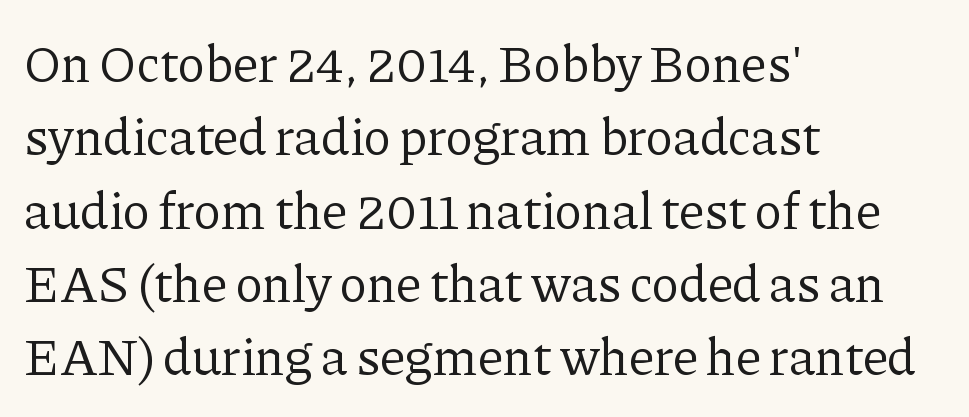
This sample uses an upright cut, with every glyph sitting square on the baseline. The space between consecutive lines is moderate. Does extra space separate the letters? No, they use regular spacing. Is this a fixed-width face? No — the glyphs have proportional, varying widths.
